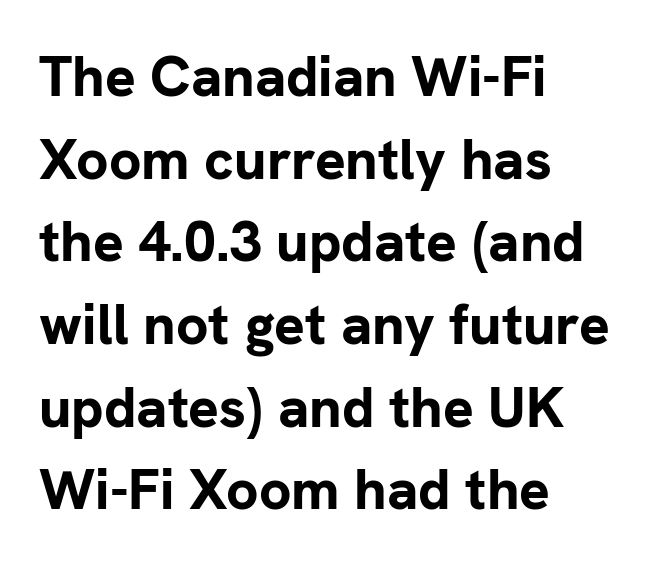
Q: Is the text bold? A: Yes.
Q: Is the text italic (slanted)? A: No, it is upright.
Q: Is the typeface a serif or a sans-serif typeface? A: Sans-serif.
Q: Is the text underlined? A: No.
Q: How is the paragraph aligned? A: Left-aligned.
Q: Is the spacing between letters normal or unusually wide? A: Normal.
Q: Is the spacing between lines tight, normal or loose? A: Normal.
Q: Width (condensed, normal, or wide)? A: Normal.
Q: Stroke contrast? A: Low.
Q: x-height? A: Medium.
Q: Monospaced? A: No.
